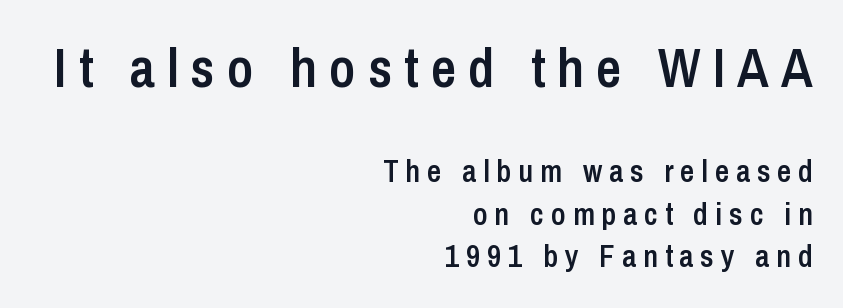
The image shows 55 px semibold, condensed sans-serif type, upright; set right-aligned, normal line spacing (1.37x), unusually wide letter spacing (+0.22 em), not underlined; the first (top) block is 1.77x larger; low stroke contrast and a medium x-height.
